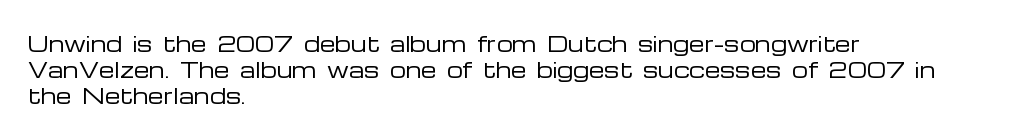
The image shows 20 px text type, upright; set left-aligned, normal line spacing (1.31x), normal letter spacing, not underlined.
